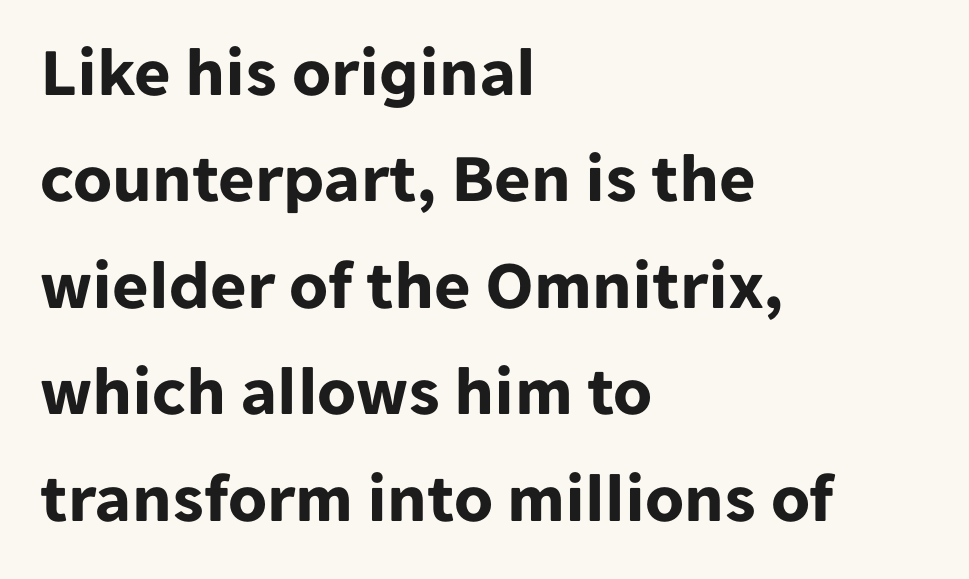
{"serif": "no", "italic": "no", "bold": "yes", "weight": "bold", "width": "normal", "stroke_contrast": "low", "x_height": "medium", "monospaced": "no", "underline": "no", "align": "left", "line_spacing": "normal", "line_spacing_ratio": 1.52, "letter_spacing": "normal", "letter_spacing_em": 0.0, "glyph_px": 70}
